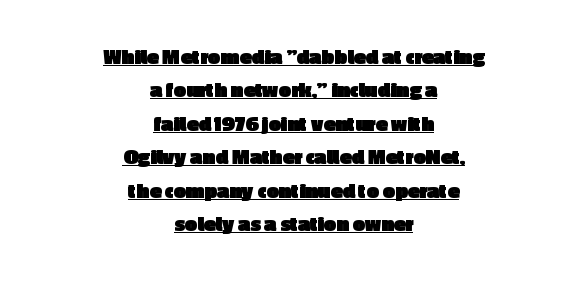
What's the leading like? Ordinary, nothing unusual. How heavy is the stroke? Heavy — this is a bold. Caption: multi-line text, centered on the measure. Quick note: not italic, upright. Words appear dense and cohesive because spacing is normal.
